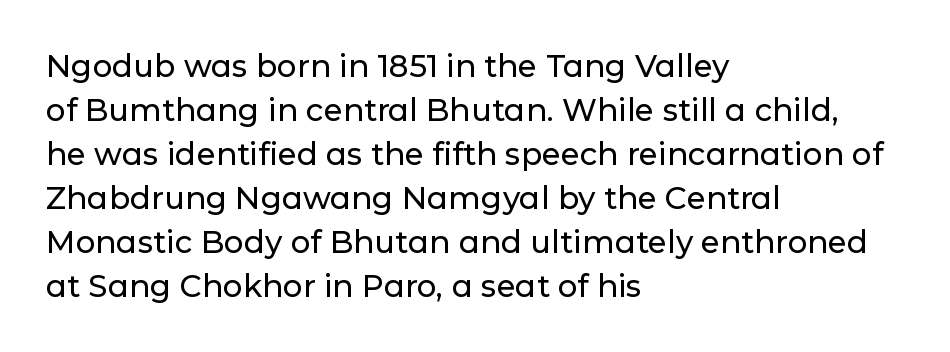
Q: Is the text italic (slanted)? A: No, it is upright.
Q: Is the typeface a serif or a sans-serif typeface? A: Sans-serif.
Q: Is the text underlined? A: No.
Q: How is the paragraph aligned? A: Left-aligned.
Q: Is the spacing between letters normal or unusually wide? A: Normal.
Q: Is the spacing between lines tight, normal or loose? A: Normal.
Q: Width (condensed, normal, or wide)? A: Normal.
Q: Stroke contrast? A: Low.
Q: x-height? A: Medium.
Q: Monospaced? A: No.
